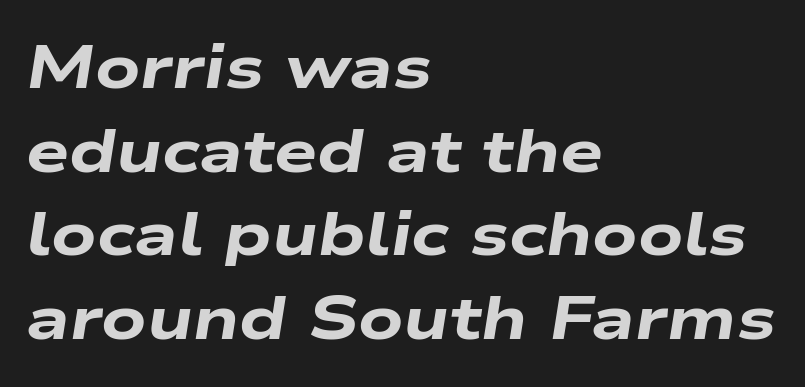
Q: Is the text bold? A: Yes.
Q: Is the text italic (slanted)? A: Yes, it leans right by about 9 degrees.
Q: Is the text underlined? A: No.
Q: How is the paragraph aligned? A: Left-aligned.
Q: Is the spacing between letters normal or unusually wide? A: Normal.
Q: Is the spacing between lines tight, normal or loose? A: Normal.
Q: Width (condensed, normal, or wide)? A: Wide.
Q: Stroke contrast? A: Low.
Q: x-height? A: Medium.
Q: Monospaced? A: No.
